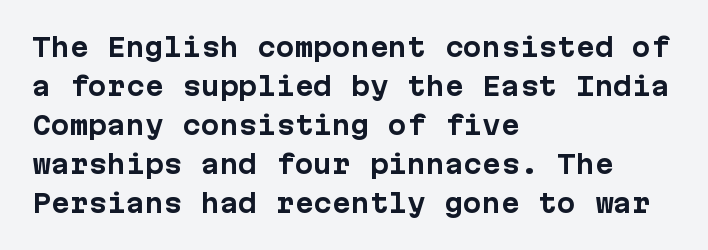
Q: Is the text bold? A: Yes.
Q: Is the text italic (slanted)? A: No, it is upright.
Q: Is the text underlined? A: No.
Q: How is the paragraph aligned? A: Left-aligned.
Q: Is the spacing between letters normal or unusually wide? A: Normal.
Q: Is the spacing between lines tight, normal or loose? A: Normal.
